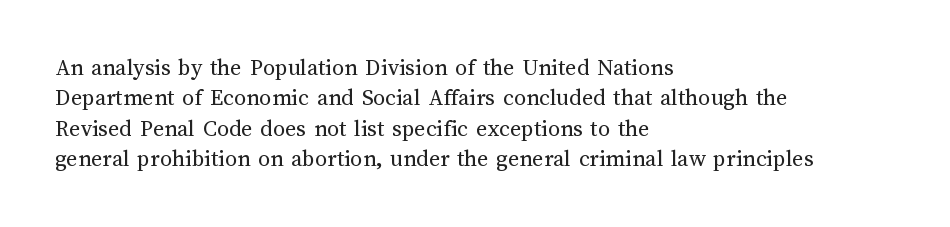
The type sits square on the baseline with zero lean. Only glyphs here, with clear space below each row. This sample is left-justified, so line endings fall wherever the words run out. Nothing unusual about the tracking: characters are spaced as the font intends. No extra ink here — the face is not bold.
